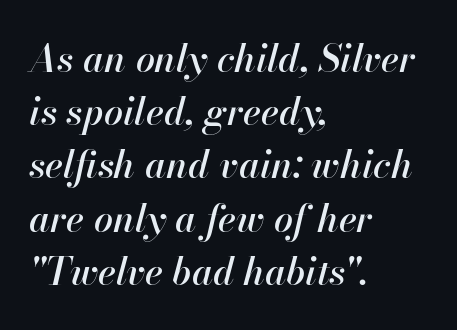
The image shows 38 px text type, italic (leaning right); set left-aligned, normal line spacing (1.4x), normal letter spacing, not underlined; high stroke contrast and a small x-height.
